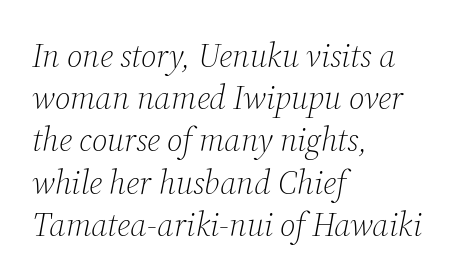
{"serif": "yes", "italic": "yes", "lean": "right", "slant_degrees": 12, "bold": "no", "weight": "light", "width": "normal", "stroke_contrast": "medium", "x_height": "medium", "monospaced": "no", "underline": "no", "align": "left", "line_spacing": "normal", "line_spacing_ratio": 1.28, "letter_spacing": "normal", "letter_spacing_em": 0.0, "glyph_px": 33}
